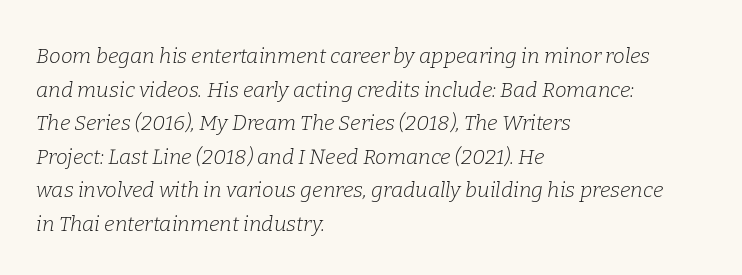
Q: Is the text bold? A: No.
Q: Is the text italic (slanted)? A: Yes, it leans right by about 9 degrees.
Q: Is the text underlined? A: No.
Q: How is the paragraph aligned? A: Left-aligned.
Q: Is the spacing between letters normal or unusually wide? A: Normal.
Q: Is the spacing between lines tight, normal or loose? A: Normal.
